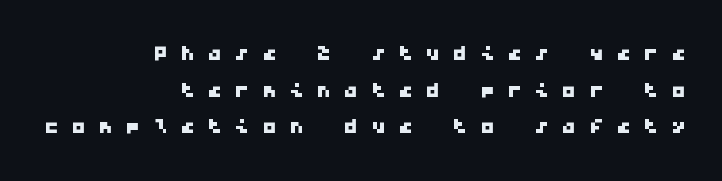
Each letter, wide or thin by design, is forced into the same width here. Substantial extra tracking has been applied to these lines. The text block is weighted toward the right margin, trailing off unevenly leftward. The words here are not underlined. These lines sit exactly where default settings would place them. Regarding serifs, this sample does without them.
